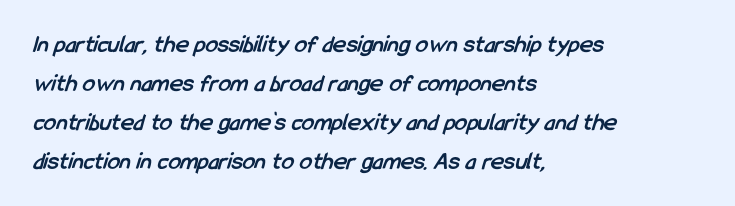
{"bold": "yes", "underline": "no", "align": "left", "line_spacing": "normal", "line_spacing_ratio": 1.56, "letter_spacing": "normal", "letter_spacing_em": 0.0, "glyph_px": 25}
